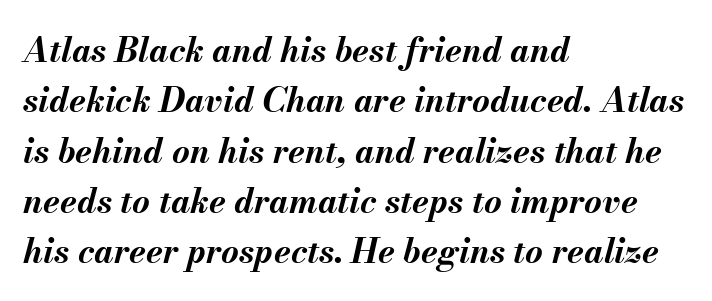
{"italic": "yes", "lean": "right", "slant_degrees": 13, "bold": "yes", "weight": "bold", "width": "normal", "stroke_contrast": "medium", "x_height": "small", "monospaced": "no", "underline": "no", "align": "left", "line_spacing": "normal", "line_spacing_ratio": 1.48, "letter_spacing": "normal", "letter_spacing_em": 0.0, "glyph_px": 34}
